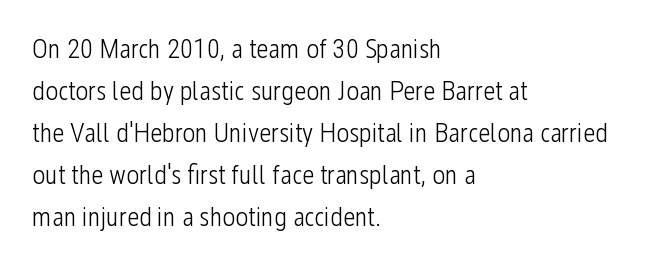
{"italic": "no", "bold": "no", "underline": "no", "align": "left", "line_spacing": "normal", "line_spacing_ratio": 1.56, "letter_spacing": "normal", "letter_spacing_em": 0.0, "glyph_px": 27}
